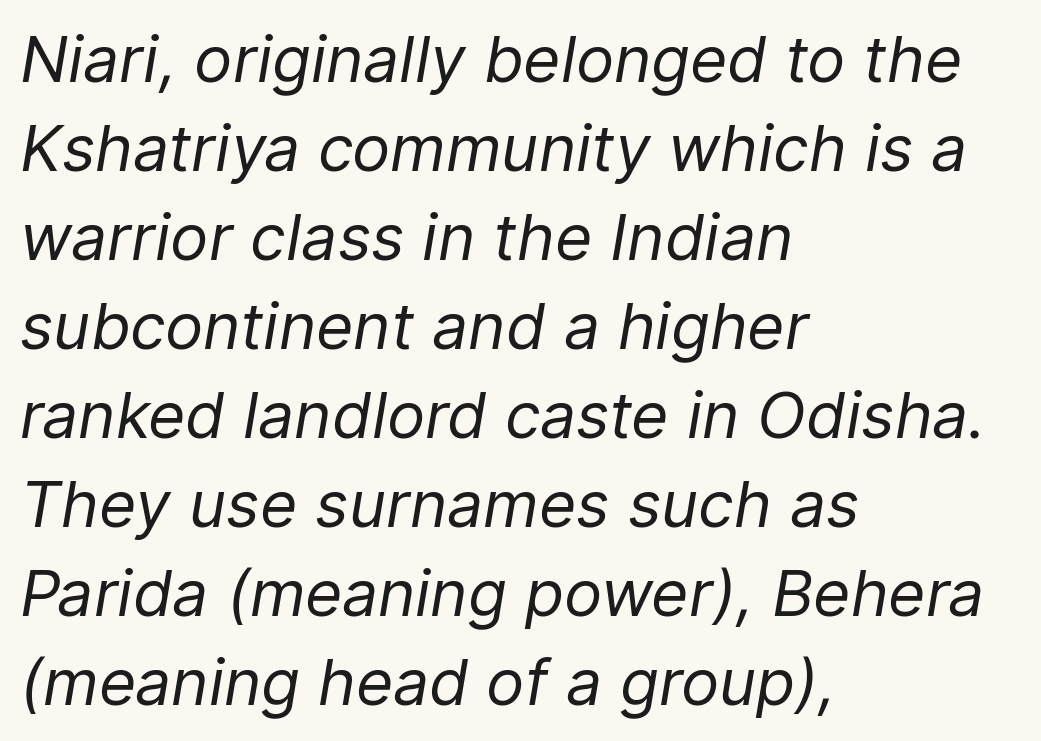
The image shows 64 px regular-weight type, italic (leaning right); set left-aligned, normal line spacing (1.39x), normal letter spacing, not underlined; low stroke contrast and a medium x-height.
